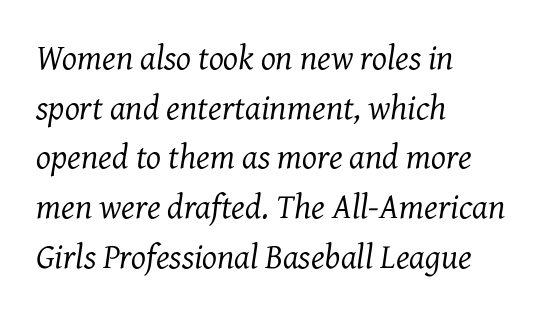
{"serif": "yes", "italic": "yes", "lean": "right", "slant_degrees": 7, "bold": "no", "weight": "regular", "width": "normal", "stroke_contrast": "medium", "x_height": "medium", "monospaced": "no", "underline": "no", "align": "left", "line_spacing": "normal", "line_spacing_ratio": 1.42, "letter_spacing": "normal", "letter_spacing_em": 0.0, "glyph_px": 35}
